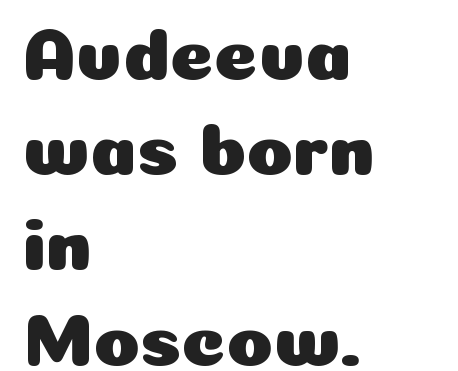
The image shows 75 px sans-serif type, upright; set left-aligned, normal line spacing (1.27x), normal letter spacing, not underlined; low stroke contrast and a medium x-height.
